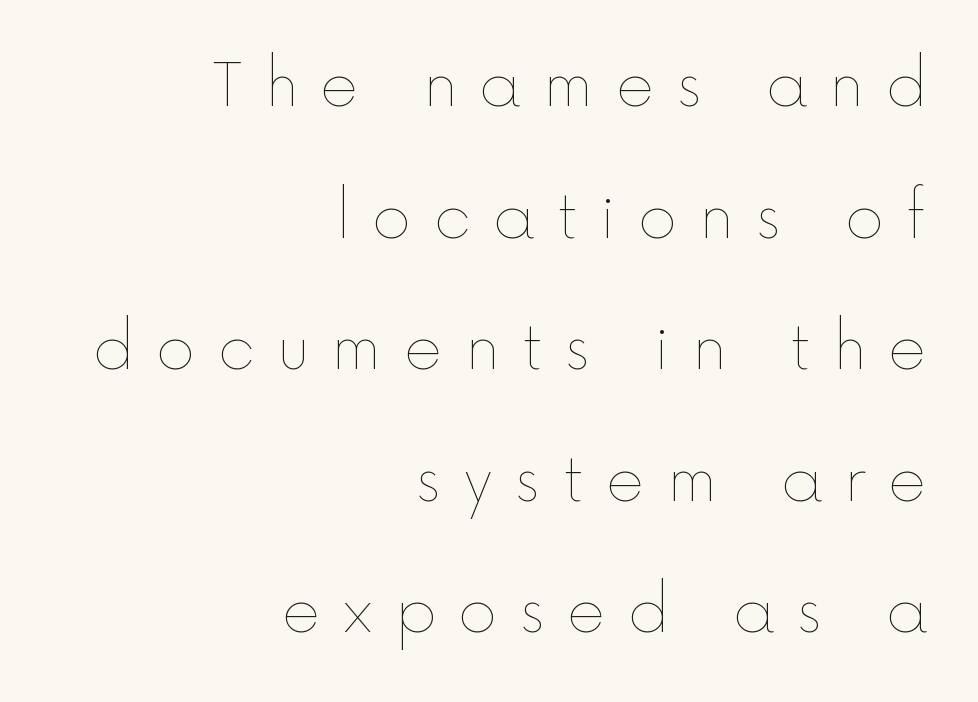
Q: Is the text bold? A: No.
Q: Is the text italic (slanted)? A: No, it is upright.
Q: Is the text underlined? A: No.
Q: How is the paragraph aligned? A: Right-aligned.
Q: Is the spacing between letters normal or unusually wide? A: Unusually wide.
Q: Is the spacing between lines tight, normal or loose? A: Loose.
Q: Width (condensed, normal, or wide)? A: Normal.
Q: x-height? A: Medium.
Q: Monospaced? A: No.
